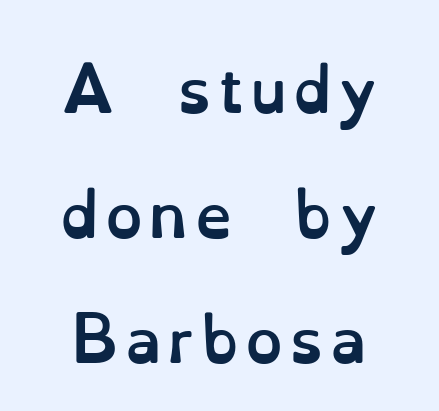
Q: Is the text bold? A: Yes.
Q: Is the text italic (slanted)? A: No, it is upright.
Q: Is the text underlined? A: No.
Q: How is the paragraph aligned? A: Centered.
Q: Is the spacing between lines tight, normal or loose? A: Loose.
Q: Width (condensed, normal, or wide)? A: Normal.
Q: Stroke contrast? A: Low.
Q: x-height? A: Small.
Q: Monospaced? A: No.
